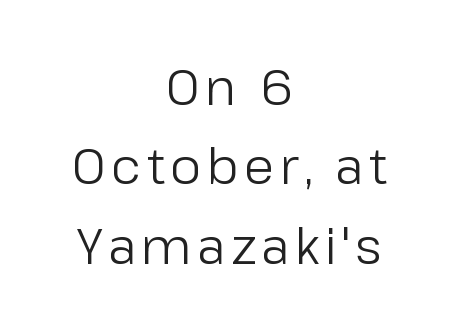
{"serif": "no", "italic": "no", "bold": "no", "weight": "regular", "width": "normal", "stroke_contrast": "low", "x_height": "medium", "monospaced": "no", "underline": "no", "align": "center", "line_spacing": "normal", "line_spacing_ratio": 1.62, "glyph_px": 49}
